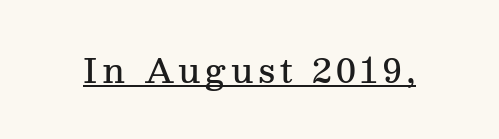
The image shows 33 px semibold serif type, upright; set underlined; medium stroke contrast and a medium x-height.
